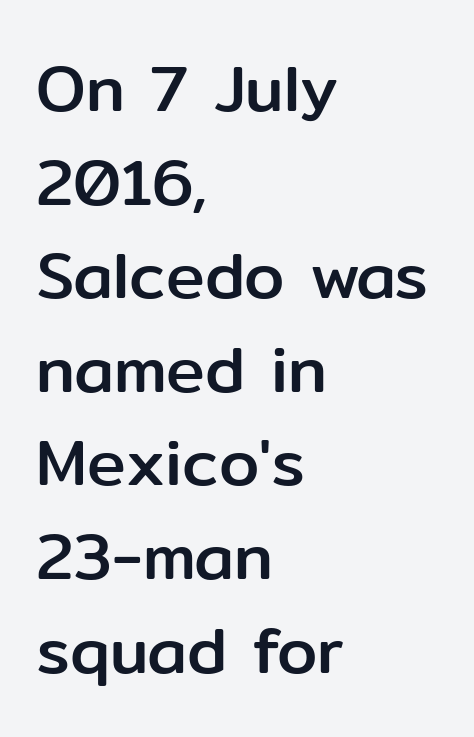
Q: Is the text italic (slanted)? A: No, it is upright.
Q: Is the typeface a serif or a sans-serif typeface? A: Sans-serif.
Q: Is the text underlined? A: No.
Q: How is the paragraph aligned? A: Left-aligned.
Q: Is the spacing between letters normal or unusually wide? A: Normal.
Q: Is the spacing between lines tight, normal or loose? A: Normal.
Q: Width (condensed, normal, or wide)? A: Normal.
Q: Stroke contrast? A: Low.
Q: x-height? A: Medium.
Q: Monospaced? A: No.
